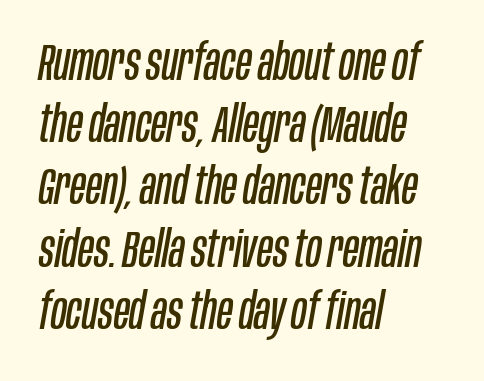
The strip under each line holds only bare page. In CSS terms this would be text-align: left. The rendering applies a slant to the glyphs. Bold? No — there's no thickening of the strokes.
